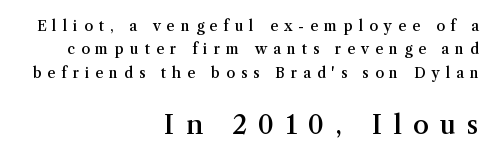
{"italic": "no", "bold": "semi", "underline": "no", "align": "right", "line_spacing": "normal", "line_spacing_ratio": 1.67, "letter_spacing": "wide", "letter_spacing_em": 0.43, "larger_block": "second", "size_ratio": 1.86, "glyph_px": 26}
